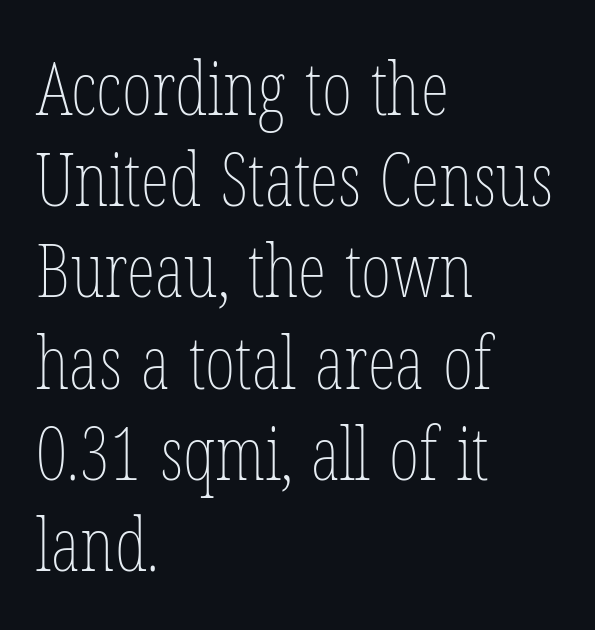
Tracking here is standard; glyphs follow each other at the usual distance. Do the characters align in a grid? No, the font is proportional. No chunkiness to these letters — they're not bold. Does the leading feel generous? No, just average. This is roman type, the default non-slanted kind.
